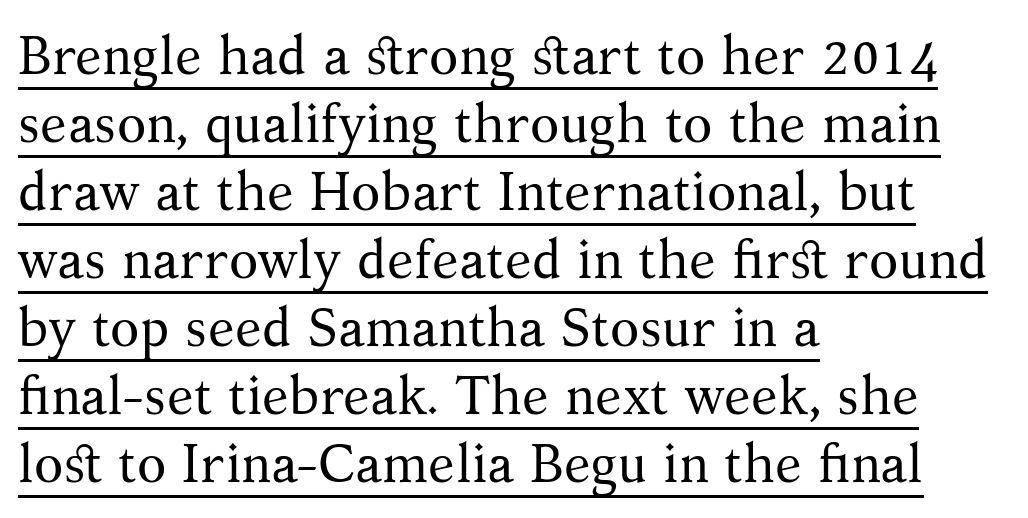
The image shows 54 px regular-weight serif type, upright; set left-aligned, normal line spacing (1.26x), normal letter spacing, underlined; medium stroke contrast and a medium x-height.
